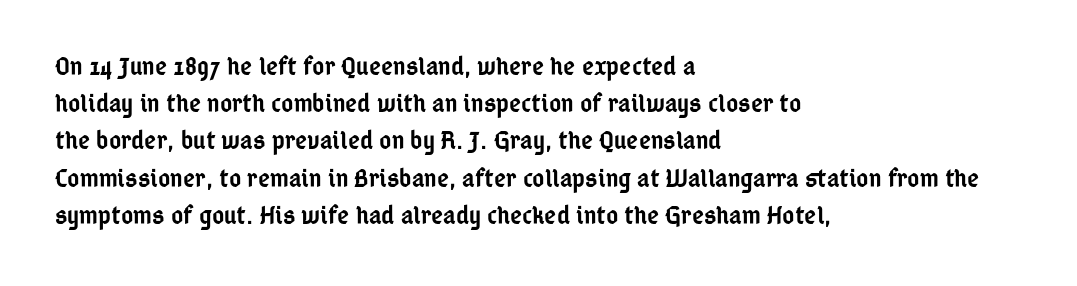
Q: Is the text bold? A: Semi-bold.
Q: Is the text italic (slanted)? A: No, it is upright.
Q: Is the text underlined? A: No.
Q: How is the paragraph aligned? A: Left-aligned.
Q: Is the spacing between letters normal or unusually wide? A: Normal.
Q: Is the spacing between lines tight, normal or loose? A: Normal.
